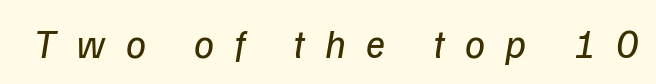
Q: Is the text bold? A: No.
Q: Is the text italic (slanted)? A: Yes, it leans right by about 9 degrees.
Q: Is the text underlined? A: No.
Q: Is the spacing between letters normal or unusually wide? A: Unusually wide.
Q: Width (condensed, normal, or wide)? A: Normal.
Q: Stroke contrast? A: Low.
Q: x-height? A: Medium.
Q: Monospaced? A: No.
